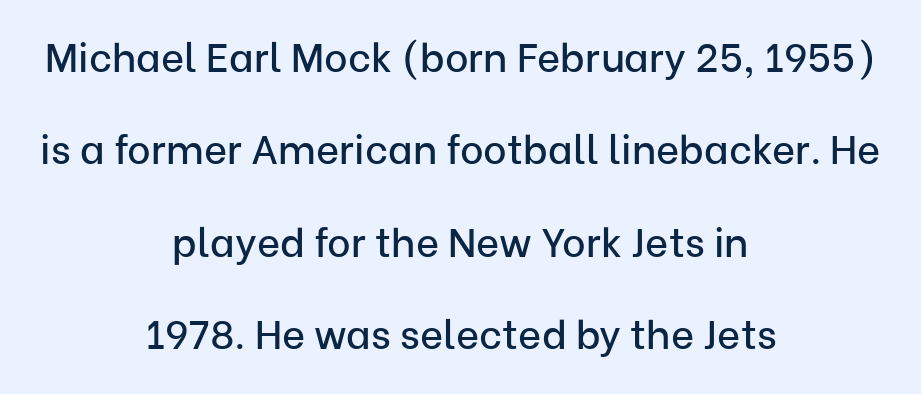
The image shows 40 px sans-serif type, upright; set centered, loose line spacing (2.31x), normal letter spacing, not underlined; low stroke contrast and a medium x-height.
